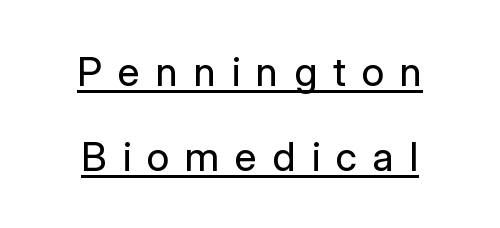
The image shows 40 px regular-weight sans-serif type, upright; set centered, loose line spacing (2.12x), unusually wide letter spacing (+0.4 em), underlined; low stroke contrast and a medium x-height.
